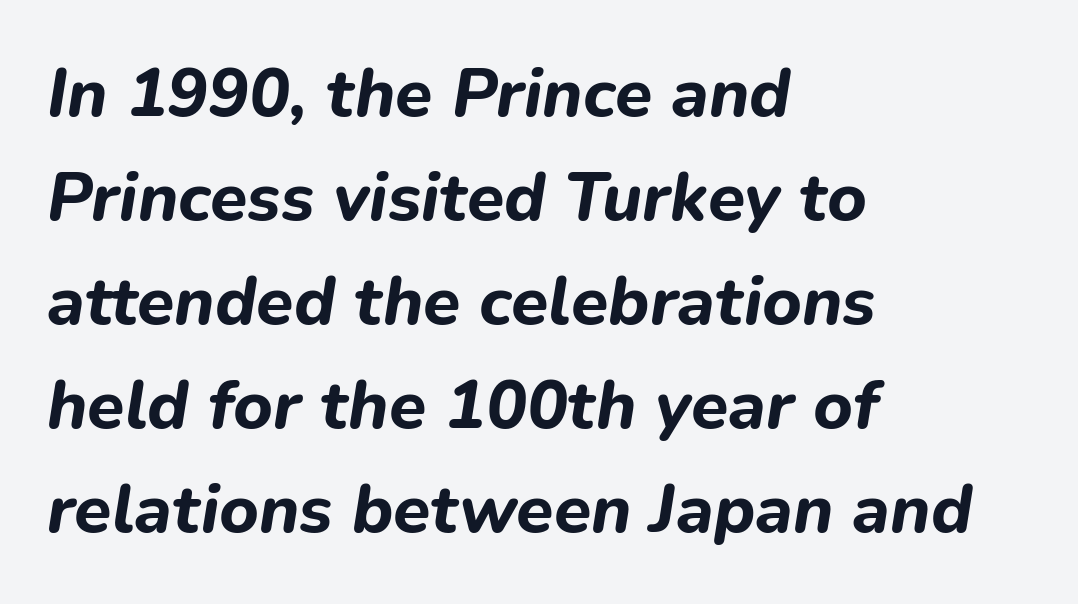
Q: Is the text bold? A: Yes.
Q: Is the text italic (slanted)? A: Yes, it leans right by about 9 degrees.
Q: Is the text underlined? A: No.
Q: How is the paragraph aligned? A: Left-aligned.
Q: Is the spacing between letters normal or unusually wide? A: Normal.
Q: Is the spacing between lines tight, normal or loose? A: Normal.
Q: Width (condensed, normal, or wide)? A: Normal.
Q: Stroke contrast? A: Low.
Q: x-height? A: Medium.
Q: Monospaced? A: No.
